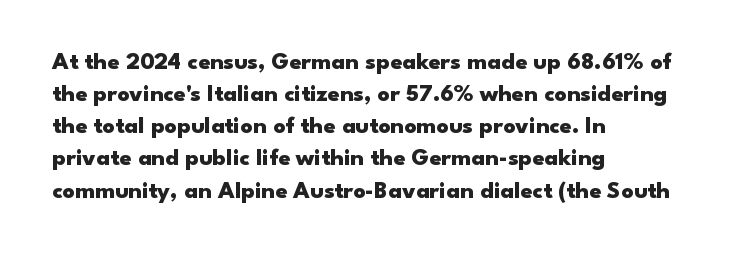
Q: Is the text bold? A: Yes.
Q: Is the text italic (slanted)? A: No, it is upright.
Q: Is the text underlined? A: No.
Q: How is the paragraph aligned? A: Left-aligned.
Q: Is the spacing between letters normal or unusually wide? A: Normal.
Q: Is the spacing between lines tight, normal or loose? A: Normal.
